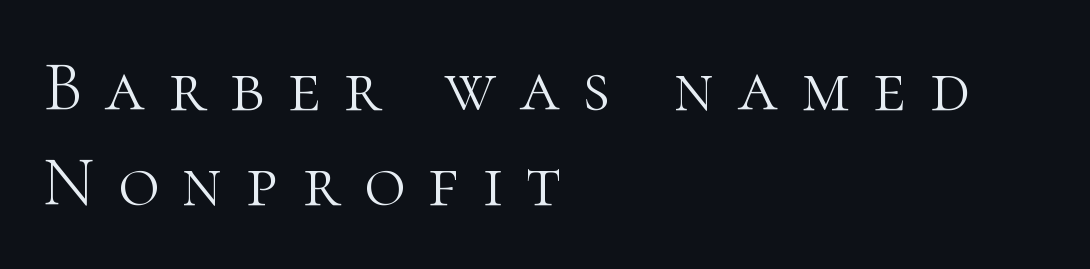
The typesetting does not lean heavy: it is not bold. The typeface chosen for these lines features serifs. Only glyphs here, with clear space below each row. Characters follow at a spacing far wider than the type designer built in.
